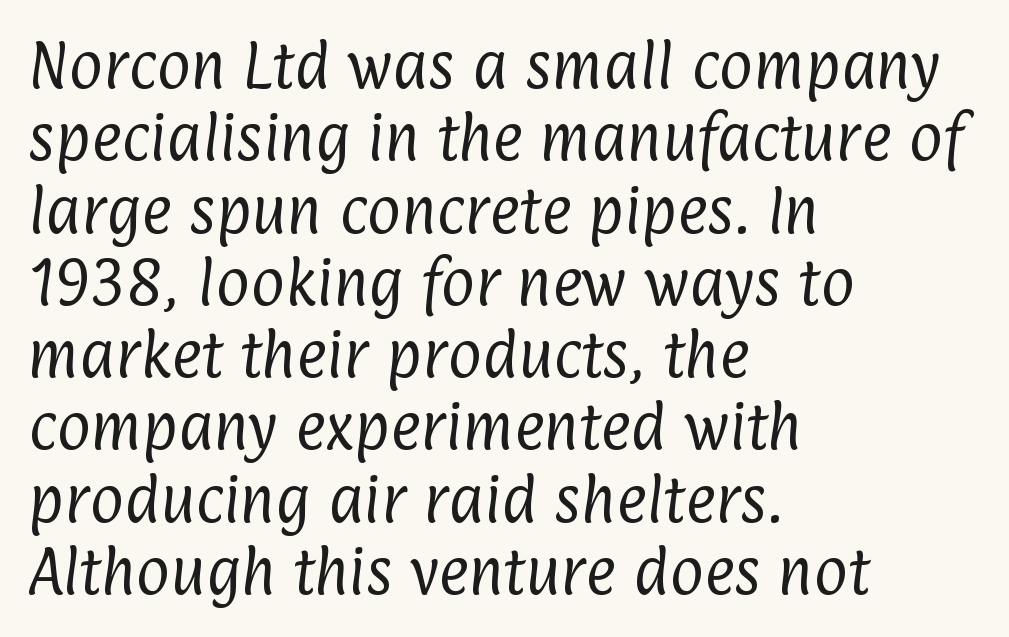
{"serif": "no", "bold": "no", "weight": "regular", "width": "condensed", "stroke_contrast": "low", "x_height": "medium", "monospaced": "no", "underline": "no", "align": "left", "line_spacing": "normal", "line_spacing_ratio": 1.39, "letter_spacing": "normal", "letter_spacing_em": 0.0, "glyph_px": 52}
